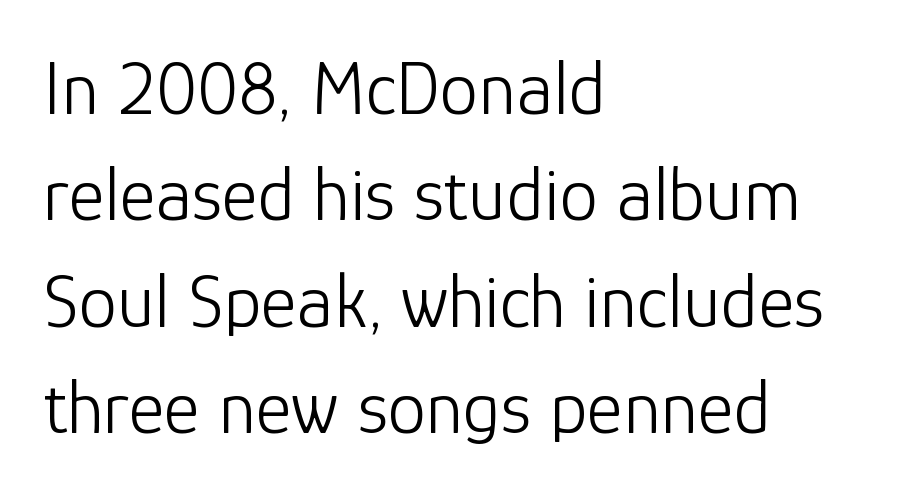
The image shows 77 px light sans-serif type, upright; set left-aligned, normal line spacing (1.38x), normal letter spacing, not underlined; low stroke contrast and a medium x-height.
